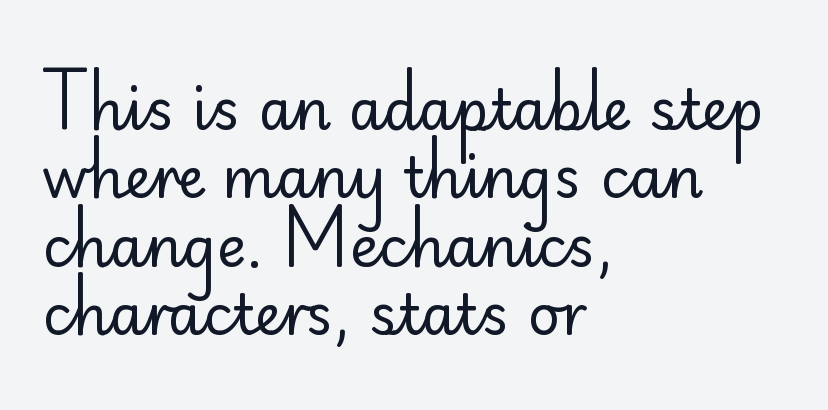
Q: Is the text bold? A: No.
Q: Is the text italic (slanted)? A: No, it is upright.
Q: Is the typeface a serif or a sans-serif typeface? A: Sans-serif.
Q: Is the text underlined? A: No.
Q: How is the paragraph aligned? A: Left-aligned.
Q: Is the spacing between letters normal or unusually wide? A: Normal.
Q: Width (condensed, normal, or wide)? A: Normal.
Q: Stroke contrast? A: Low.
Q: x-height? A: Small.
Q: Monospaced? A: No.
